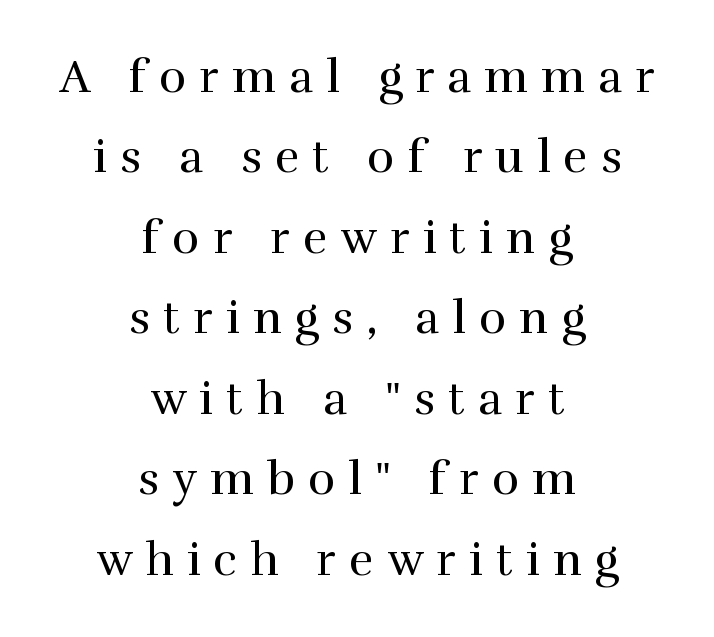
The image shows 46 px regular-weight serif type, upright; set centered, line spacing 1.75x, unusually wide letter spacing (+0.29 em), not underlined; high stroke contrast and a medium x-height.
